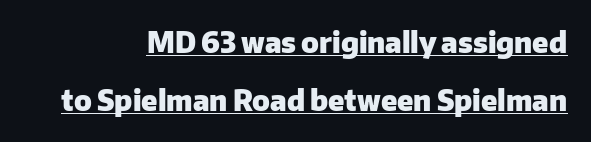
Q: Is the text bold? A: Yes.
Q: Is the text italic (slanted)? A: No, it is upright.
Q: Is the typeface a serif or a sans-serif typeface? A: Sans-serif.
Q: Is the text underlined? A: Yes.
Q: Is the spacing between letters normal or unusually wide? A: Normal.
Q: Is the spacing between lines tight, normal or loose? A: Loose.
Q: Width (condensed, normal, or wide)? A: Normal.
Q: Stroke contrast? A: Low.
Q: x-height? A: Medium.
Q: Monospaced? A: No.
